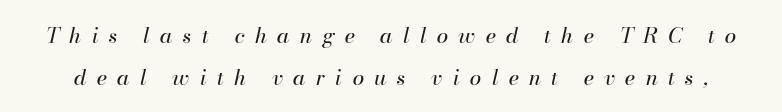
Q: Is the text bold? A: No.
Q: Is the text italic (slanted)? A: Yes, it leans right by about 13 degrees.
Q: Is the text underlined? A: No.
Q: Is the spacing between letters normal or unusually wide? A: Unusually wide.
Q: Is the spacing between lines tight, normal or loose? A: Loose.
